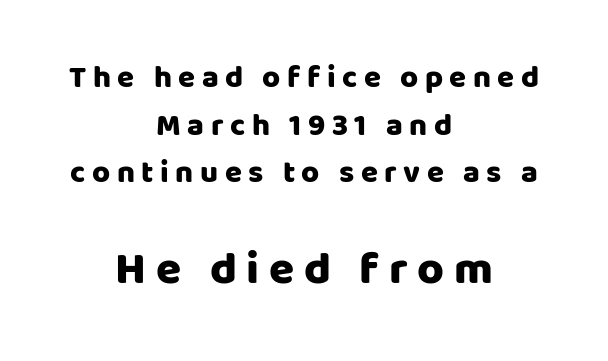
Q: Is the text italic (slanted)? A: No, it is upright.
Q: Is the typeface a serif or a sans-serif typeface? A: Sans-serif.
Q: Is the text underlined? A: No.
Q: How is the paragraph aligned? A: Centered.
Q: Is the spacing between letters normal or unusually wide? A: Unusually wide.
Q: Is the spacing between lines tight, normal or loose? A: Normal.
Q: Which block of text is set in a larger size, the first (top) or the second (bottom)? A: The second (bottom) one.
Q: Width (condensed, normal, or wide)? A: Normal.
Q: Stroke contrast? A: Low.
Q: x-height? A: Large.
Q: Monospaced? A: No.
